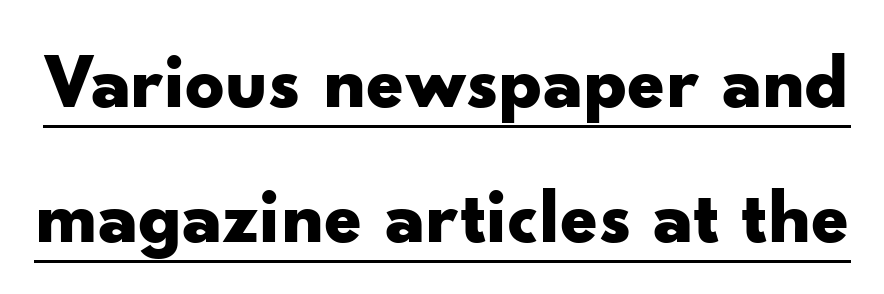
Q: Is the text bold? A: Yes.
Q: Is the text italic (slanted)? A: No, it is upright.
Q: Is the typeface a serif or a sans-serif typeface? A: Sans-serif.
Q: Is the text underlined? A: Yes.
Q: Is the spacing between letters normal or unusually wide? A: Normal.
Q: Width (condensed, normal, or wide)? A: Wide.
Q: Stroke contrast? A: Low.
Q: x-height? A: Small.
Q: Monospaced? A: No.
